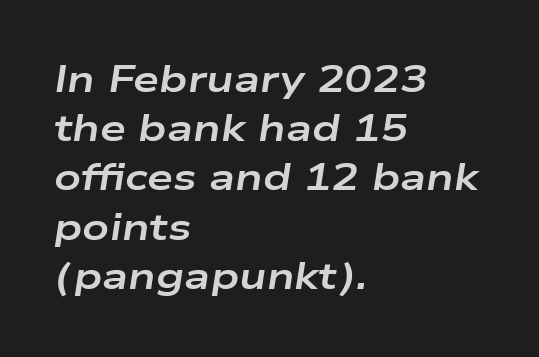
The image shows 37 px bold, wide type, italic (leaning right); set left-aligned, normal line spacing (1.33x), normal letter spacing, not underlined; low stroke contrast and a medium x-height.
